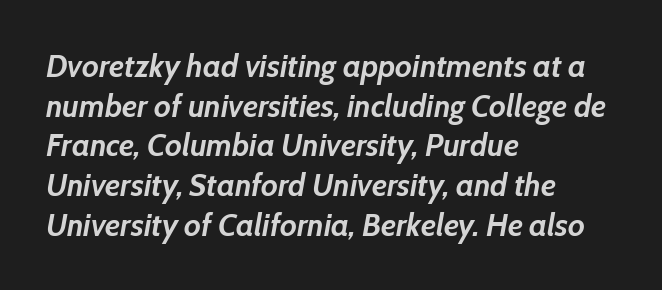
The image shows 32 px semibold type, italic (leaning right); set left-aligned, line spacing 1.24x, normal letter spacing, not underlined; low stroke contrast and a medium x-height.
